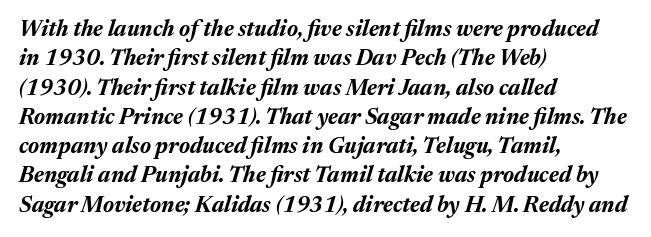
The image shows 22 px bold type, italic (leaning right); set left-aligned, normal line spacing (1.33x), normal letter spacing, not underlined.
